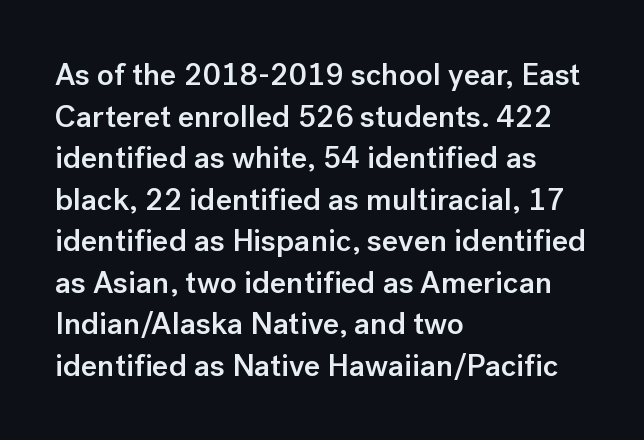
Honestly, the row spacing looks completely unremarkable. Font category for this specimen: sans-serif. Caption: multi-line text, flush left, ragged right. These lines carry some extra weight — a demibold, not a full bold.
